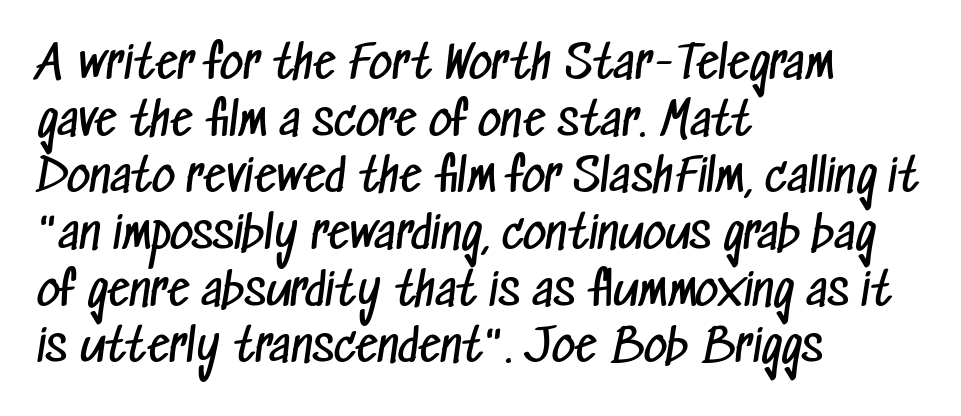
{"serif": "no", "bold": "no", "weight": "regular", "width": "condensed", "stroke_contrast": "low", "x_height": "medium", "monospaced": "no", "underline": "no", "align": "left", "line_spacing": "normal", "line_spacing_ratio": 1.26, "letter_spacing": "normal", "letter_spacing_em": 0.0, "glyph_px": 45}
